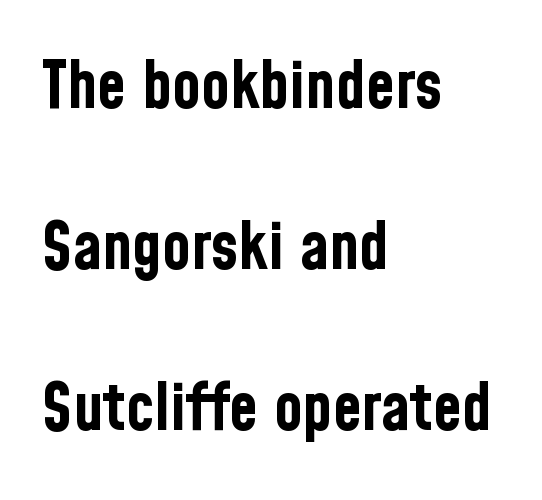
{"serif": "no", "italic": "no", "bold": "yes", "weight": "bold", "width": "condensed", "stroke_contrast": "low", "x_height": "medium", "monospaced": "no", "underline": "no", "align": "left", "line_spacing": "loose", "line_spacing_ratio": 2.44, "letter_spacing": "normal", "letter_spacing_em": 0.0, "glyph_px": 66}
